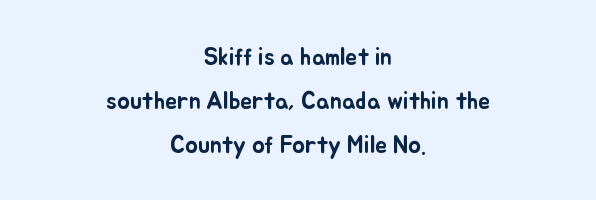
The image shows 24 px text type, upright; set centered, line spacing 1.84x, normal letter spacing, not underlined.
